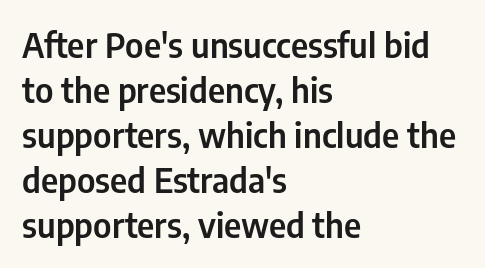
The image shows 34 px condensed sans-serif type, upright; set left-aligned, normal line spacing (1.32x), normal letter spacing, not underlined; low stroke contrast and a medium x-height.
